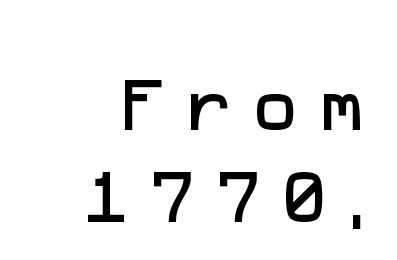
The image shows 58 px sans-serif type; set right-aligned, normal line spacing (1.58x), unusually wide letter spacing (+0.39 em), not underlined; low stroke contrast and a medium x-height.
